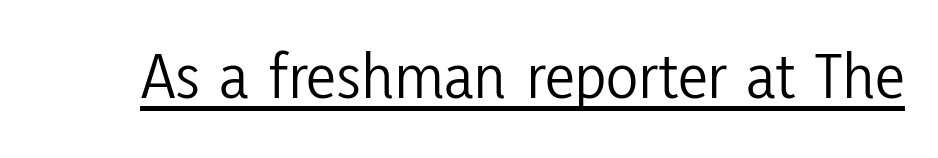
{"serif": "no", "italic": "no", "bold": "no", "weight": "light", "width": "condensed", "stroke_contrast": "low", "x_height": "medium", "monospaced": "no", "underline": "yes", "letter_spacing": "normal", "letter_spacing_em": 0.0, "glyph_px": 67}
